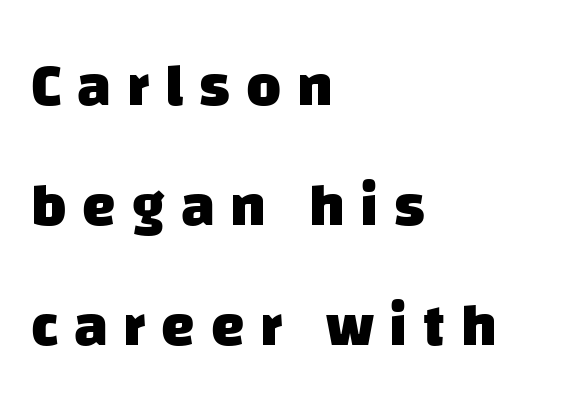
Q: Is the text bold? A: Yes.
Q: Is the typeface a serif or a sans-serif typeface? A: Sans-serif.
Q: Is the text underlined? A: No.
Q: How is the paragraph aligned? A: Left-aligned.
Q: Is the spacing between letters normal or unusually wide? A: Unusually wide.
Q: Is the spacing between lines tight, normal or loose? A: Loose.
Q: Width (condensed, normal, or wide)? A: Normal.
Q: Stroke contrast? A: Low.
Q: x-height? A: Large.
Q: Monospaced? A: No.
